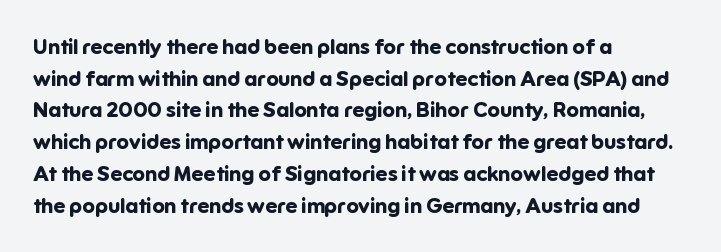
The image shows 21 px bold type, upright; set left-aligned, normal line spacing (1.51x), normal letter spacing, not underlined.
